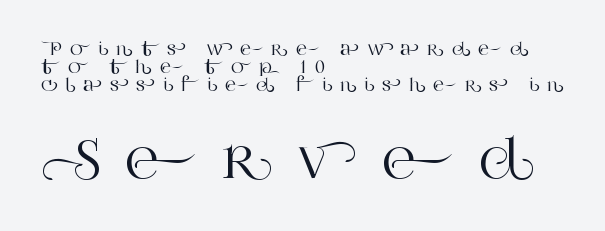
In this sample the second text group is rendered at the bigger scale. Italic: no, the glyphs are upright roman. Classification — serif. The typesetter chose a ragged-right arrangement here.
